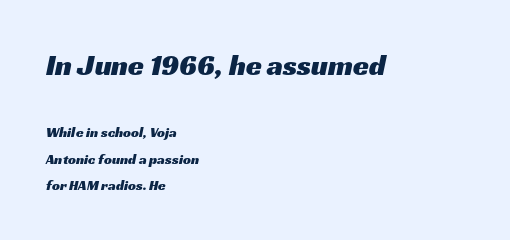
Note: no serifs on the glyphs. Tracking here is standard; glyphs follow each other at the usual distance. Proportional: the letters do not fall into vertical columns. Notice how the passage keeps a crisp vertical edge on the left only.
